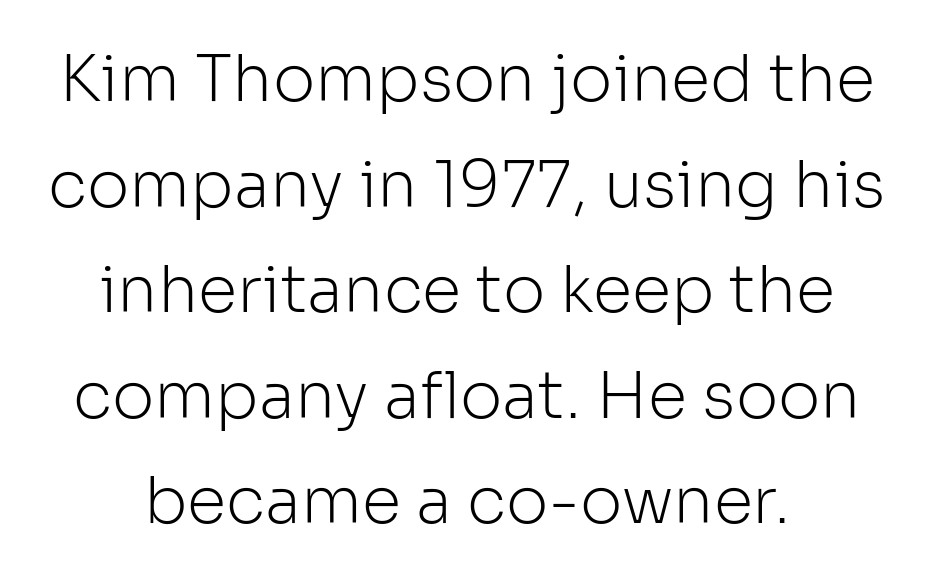
{"serif": "no", "italic": "no", "bold": "no", "weight": "light", "width": "normal", "stroke_contrast": "low", "x_height": "medium", "monospaced": "no", "underline": "no", "line_spacing": "normal", "line_spacing_ratio": 1.65, "letter_spacing": "normal", "letter_spacing_em": 0.0, "glyph_px": 64}
